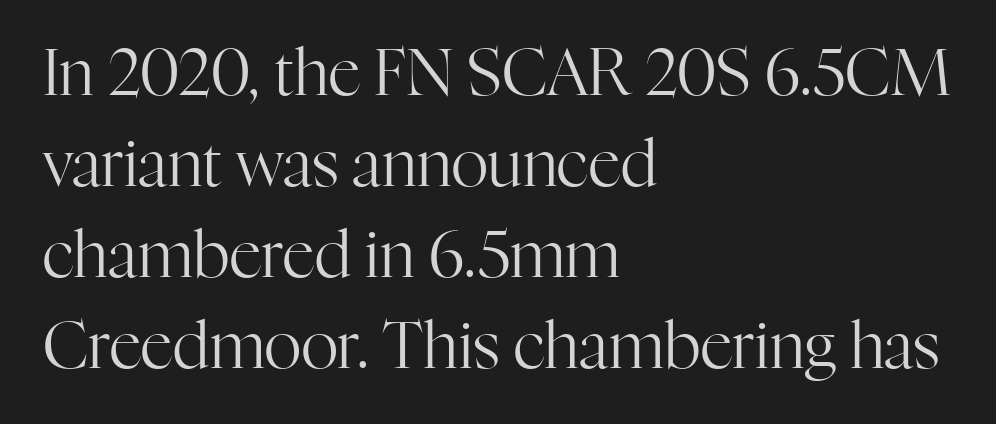
{"serif": "yes", "italic": "no", "bold": "no", "weight": "regular", "width": "normal", "stroke_contrast": "high", "x_height": "medium", "monospaced": "no", "underline": "no", "align": "left", "line_spacing": "normal", "line_spacing_ratio": 1.42, "letter_spacing": "normal", "letter_spacing_em": 0.0, "glyph_px": 64}
